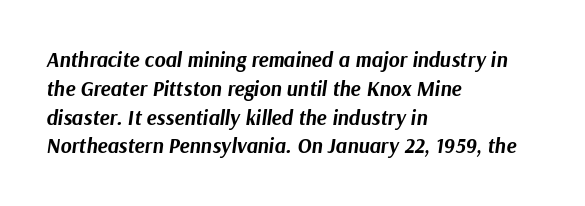
The lines sit at an ordinary, default distance from one another. How are the letters spaced? Ordinarily, with no added tracking. The ragged edge is on the right, which tells us the setting is flush left. The font is running at its bold setting. Descenders hang freely into open space.
